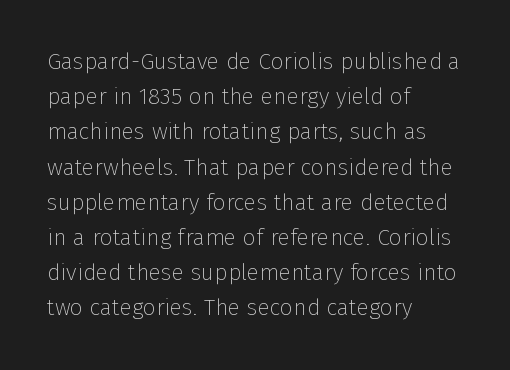
{"italic": "no", "bold": "no", "underline": "no", "align": "left", "line_spacing": "normal", "line_spacing_ratio": 1.53, "letter_spacing": "normal", "letter_spacing_em": 0.0, "glyph_px": 23}
